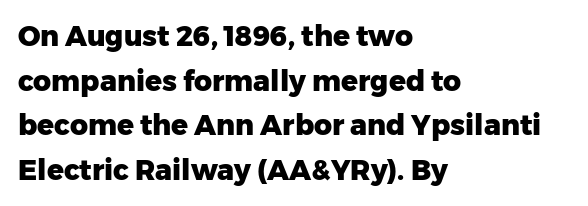
{"serif": "no", "italic": "no", "bold": "yes", "weight": "heavy", "width": "normal", "stroke_contrast": "low", "x_height": "medium", "monospaced": "no", "underline": "no", "align": "left", "line_spacing": "normal", "line_spacing_ratio": 1.59, "letter_spacing": "normal", "letter_spacing_em": 0.0, "glyph_px": 28}
